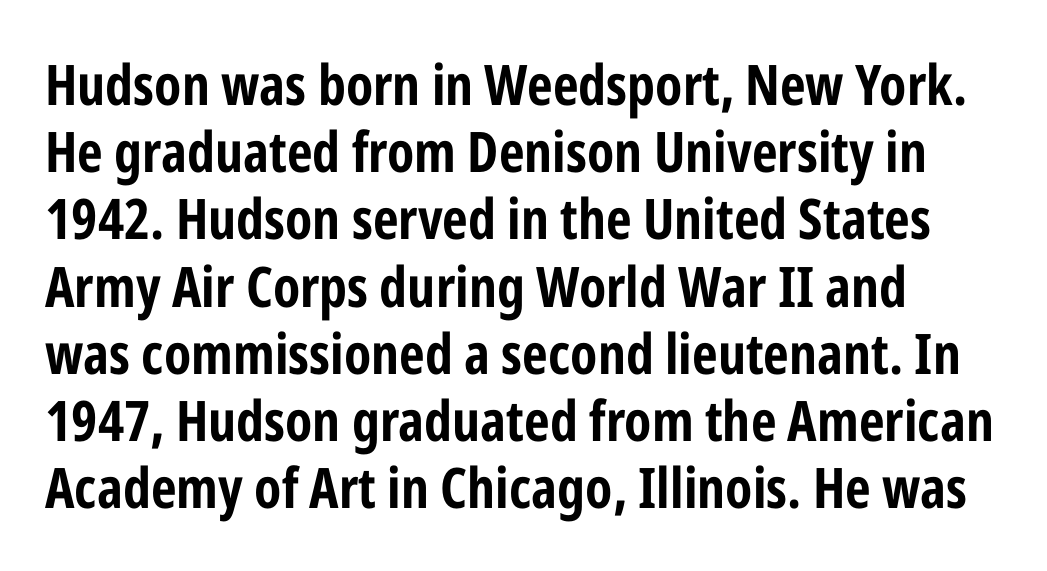
The passage shown is typed in a proportional face where columns would drift. Spacing between characters is what you'd get straight out of the box. These lines were composed using upright roman letters. Beneath every word, the page is bare.
